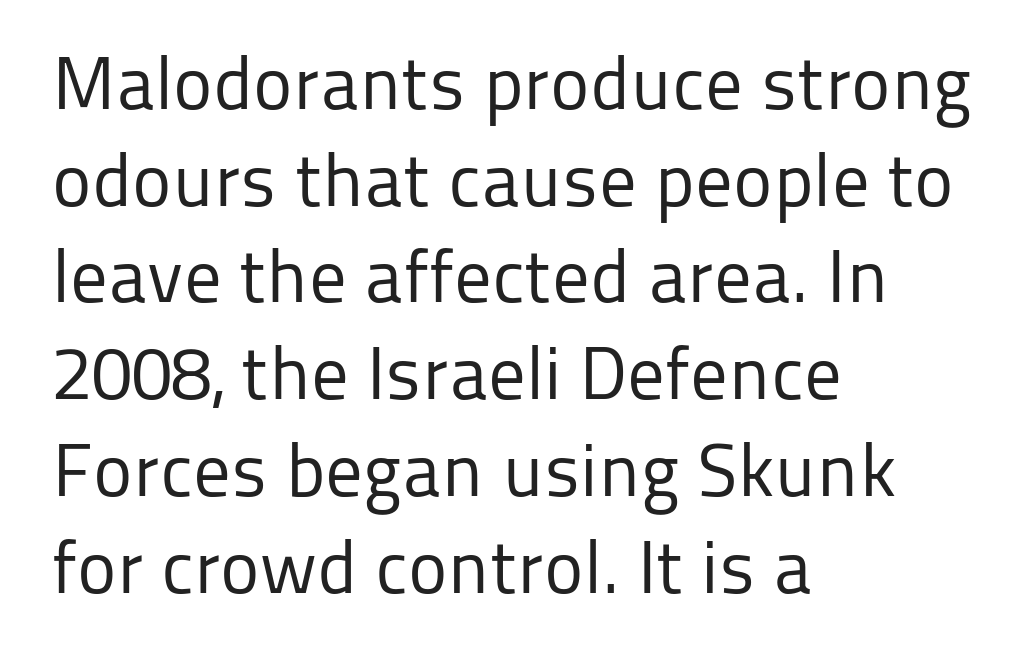
Q: Is the text bold? A: No.
Q: Is the text italic (slanted)? A: No, it is upright.
Q: Is the typeface a serif or a sans-serif typeface? A: Sans-serif.
Q: Is the text underlined? A: No.
Q: How is the paragraph aligned? A: Left-aligned.
Q: Is the spacing between letters normal or unusually wide? A: Normal.
Q: Is the spacing between lines tight, normal or loose? A: Normal.
Q: Width (condensed, normal, or wide)? A: Normal.
Q: Stroke contrast? A: Low.
Q: x-height? A: Medium.
Q: Monospaced? A: No.
